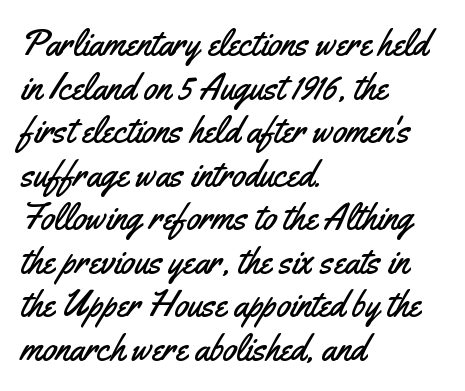
Q: Is the text italic (slanted)? A: Yes.
Q: Is the typeface a serif or a sans-serif typeface? A: Sans-serif.
Q: Is the text underlined? A: No.
Q: How is the paragraph aligned? A: Left-aligned.
Q: Is the spacing between letters normal or unusually wide? A: Normal.
Q: Width (condensed, normal, or wide)? A: Condensed.
Q: Stroke contrast? A: Medium.
Q: x-height? A: Small.
Q: Monospaced? A: No.
